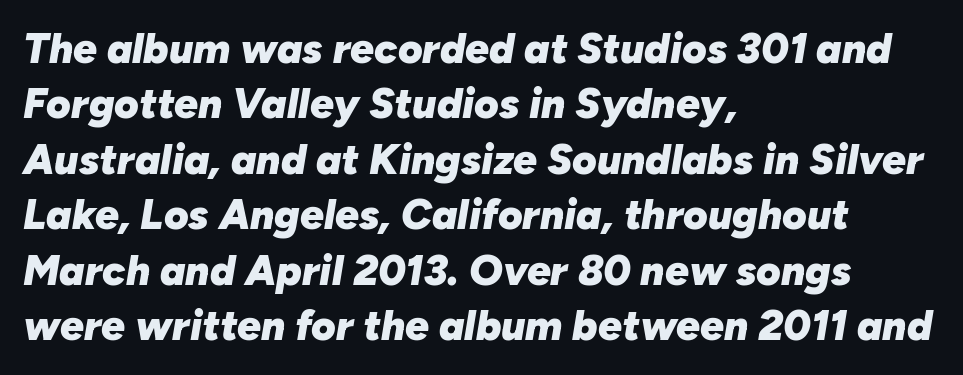
Q: Is the text bold? A: Yes.
Q: Is the text italic (slanted)? A: Yes, it leans right by about 10 degrees.
Q: Is the text underlined? A: No.
Q: How is the paragraph aligned? A: Left-aligned.
Q: Is the spacing between letters normal or unusually wide? A: Normal.
Q: Is the spacing between lines tight, normal or loose? A: Normal.
Q: Width (condensed, normal, or wide)? A: Normal.
Q: Stroke contrast? A: Low.
Q: x-height? A: Medium.
Q: Monospaced? A: No.
